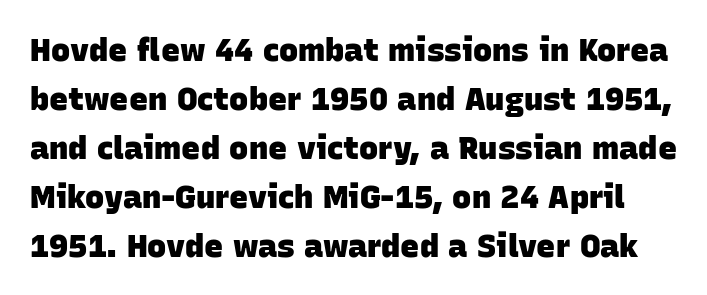
Q: Is the text bold? A: Yes.
Q: Is the typeface a serif or a sans-serif typeface? A: Sans-serif.
Q: Is the text underlined? A: No.
Q: Is the spacing between letters normal or unusually wide? A: Normal.
Q: Is the spacing between lines tight, normal or loose? A: Normal.
Q: Width (condensed, normal, or wide)? A: Normal.
Q: Stroke contrast? A: Low.
Q: x-height? A: Large.
Q: Monospaced? A: No.
